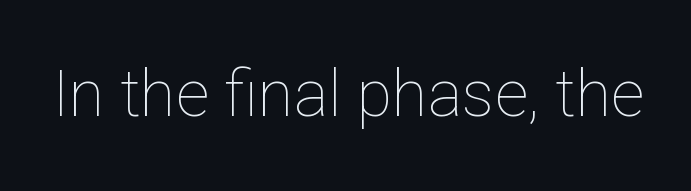
The image shows 65 px thin type, upright; set normal letter spacing, not underlined; low stroke contrast and a medium x-height.
